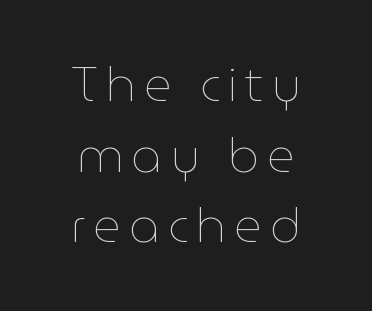
Q: Is the text bold? A: No.
Q: Is the text italic (slanted)? A: No, it is upright.
Q: Is the text underlined? A: No.
Q: How is the paragraph aligned? A: Centered.
Q: Is the spacing between lines tight, normal or loose? A: Normal.
Q: Width (condensed, normal, or wide)? A: Normal.
Q: Stroke contrast? A: Low.
Q: x-height? A: Medium.
Q: Monospaced? A: No.
